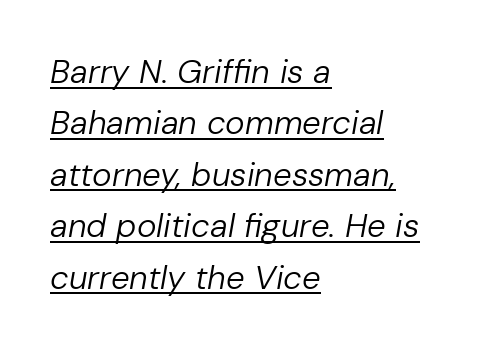
{"italic": "yes", "lean": "right", "slant_degrees": 10, "bold": "no", "weight": "regular", "width": "normal", "stroke_contrast": "low", "x_height": "medium", "monospaced": "no", "underline": "yes", "align": "left", "line_spacing": "normal", "line_spacing_ratio": 1.56, "letter_spacing": "normal", "letter_spacing_em": 0.0, "glyph_px": 33}
